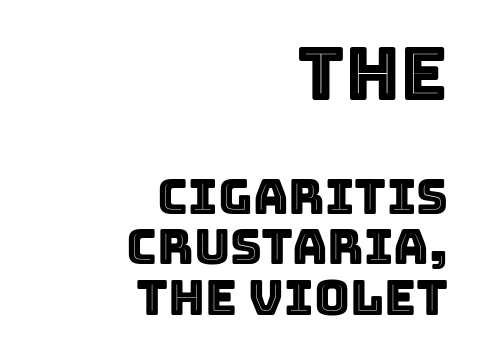
Q: Is the text italic (slanted)? A: No, it is upright.
Q: Is the text underlined? A: No.
Q: How is the paragraph aligned? A: Right-aligned.
Q: Is the spacing between letters normal or unusually wide? A: Normal.
Q: Is the spacing between lines tight, normal or loose? A: Tight.
Q: Which block of text is set in a larger size, the first (top) or the second (bottom)? A: The first (top) one.
Q: Width (condensed, normal, or wide)? A: Normal.
Q: x-height? A: Large.
Q: Monospaced? A: No.
